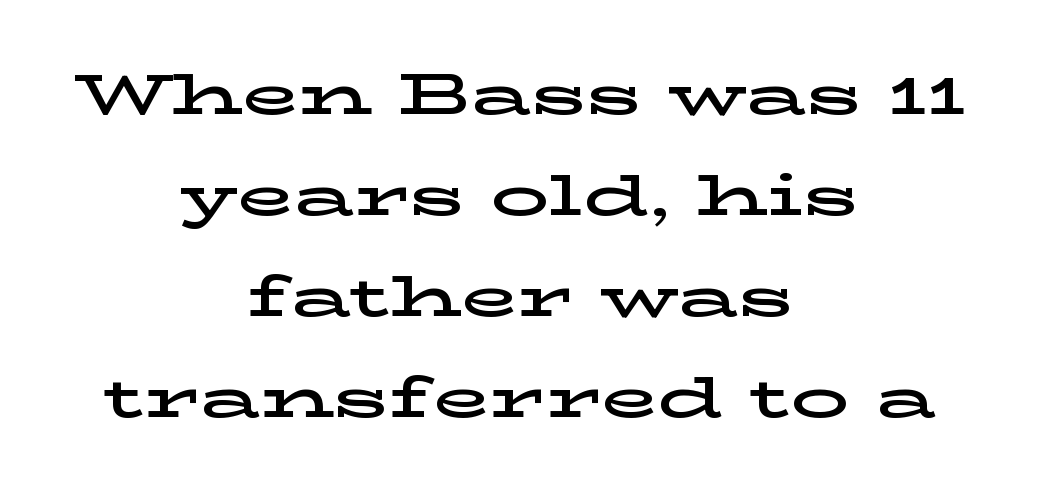
The image shows 58 px wide serif type, upright; set centered, line spacing 1.74x, normal letter spacing, not underlined; low stroke contrast and a medium x-height.
